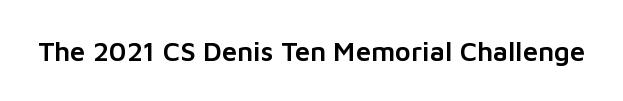
This rendering leaves character spacing at its baseline value. Has an underline been added? It has not. No italicization has been applied; the sample stays upright.
